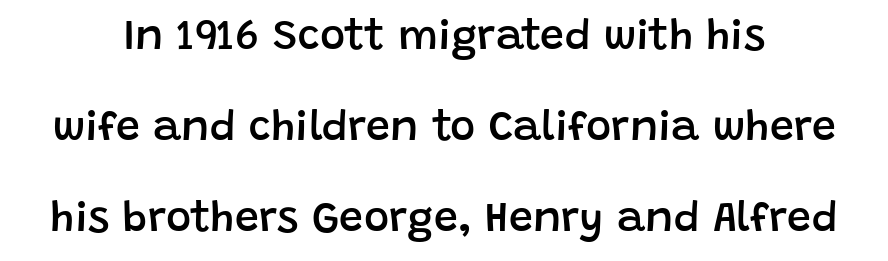
The passage shown is not underscored anywhere. Italic: no, the glyphs are upright roman. The typesetting leans somewhat heavy: a semibold. Are there feet on the stems? There aren't — it's a sans. These lines are rendered in a variable-pitch font. The block of text is sparse from top to bottom, with ample space between rows.
